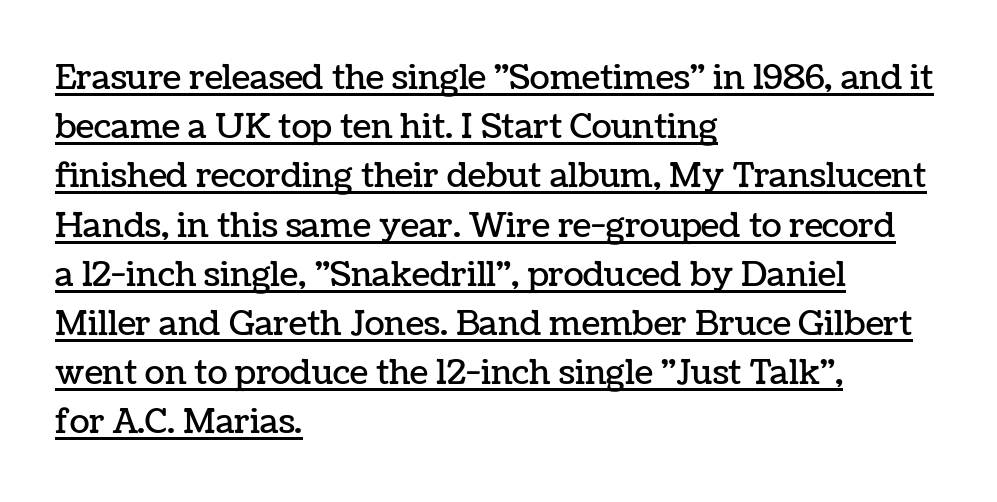
Q: Is the text italic (slanted)? A: No, it is upright.
Q: Is the text underlined? A: Yes.
Q: How is the paragraph aligned? A: Left-aligned.
Q: Is the spacing between letters normal or unusually wide? A: Normal.
Q: Is the spacing between lines tight, normal or loose? A: Normal.
Q: Width (condensed, normal, or wide)? A: Normal.
Q: Stroke contrast? A: Low.
Q: x-height? A: Medium.
Q: Monospaced? A: No.
